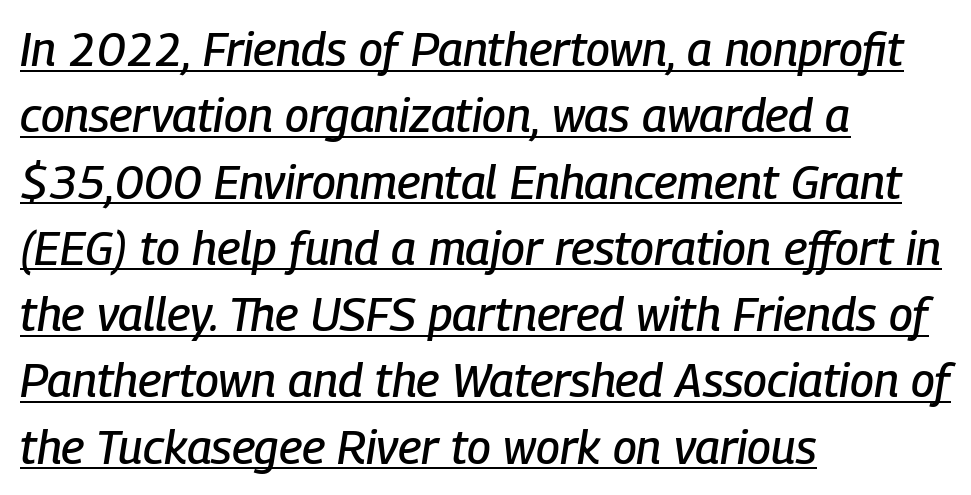
Q: Is the text italic (slanted)? A: Yes, it leans right by about 9 degrees.
Q: Is the text underlined? A: Yes.
Q: How is the paragraph aligned? A: Left-aligned.
Q: Is the spacing between letters normal or unusually wide? A: Normal.
Q: Is the spacing between lines tight, normal or loose? A: Normal.
Q: Width (condensed, normal, or wide)? A: Condensed.
Q: Stroke contrast? A: Low.
Q: x-height? A: Medium.
Q: Monospaced? A: No.
